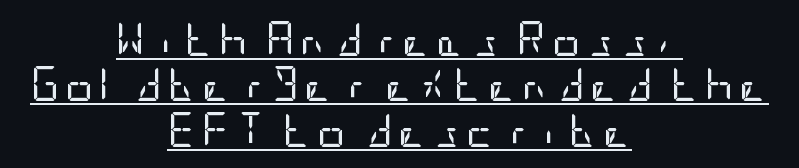
The image shows 35 px regular-weight, condensed sans-serif type, upright; set centered, normal line spacing (1.3x), underlined; low stroke contrast and a large x-height.
